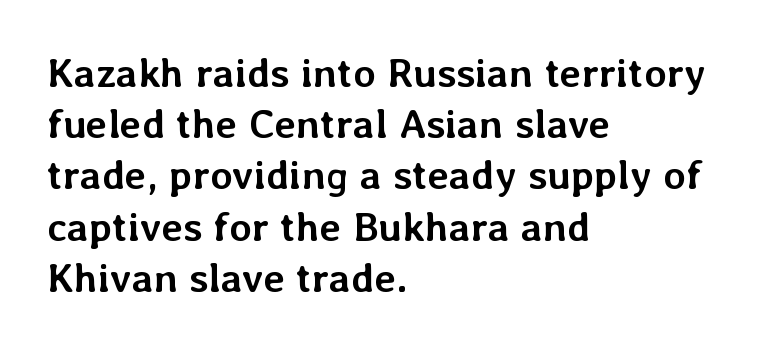
Q: Is the text bold? A: Yes.
Q: Is the text italic (slanted)? A: No, it is upright.
Q: Is the text underlined? A: No.
Q: How is the paragraph aligned? A: Left-aligned.
Q: Is the spacing between letters normal or unusually wide? A: Normal.
Q: Is the spacing between lines tight, normal or loose? A: Normal.
Q: Width (condensed, normal, or wide)? A: Normal.
Q: Stroke contrast? A: Low.
Q: x-height? A: Medium.
Q: Monospaced? A: No.
